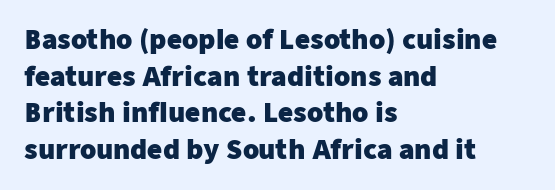
Caption: multi-line text, flush left, ragged right. Look at the tracking — it's just the regular setting, nothing added. Upright lettering throughout. The passage shown is emphatically bold. The passage shown is not underscored anywhere.
